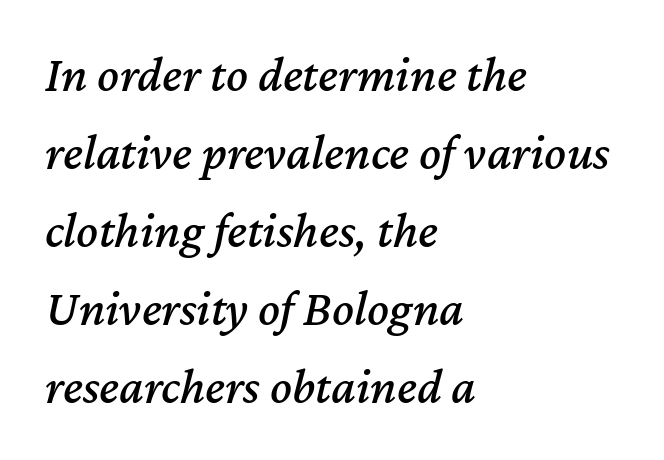
The designer left line spacing at the default. Honestly, there is no underline to notice here at all. Do the characters align in a grid? No, the font is proportional. Every character sits at an angle, as italics do. Horizontal alignment here is leftward, the default for most running prose.
